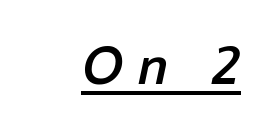
Q: Is the text bold? A: Yes.
Q: Is the typeface a serif or a sans-serif typeface? A: Sans-serif.
Q: Is the text underlined? A: Yes.
Q: Is the spacing between letters normal or unusually wide? A: Unusually wide.
Q: Width (condensed, normal, or wide)? A: Normal.
Q: Stroke contrast? A: Low.
Q: x-height? A: Medium.
Q: Monospaced? A: No.
